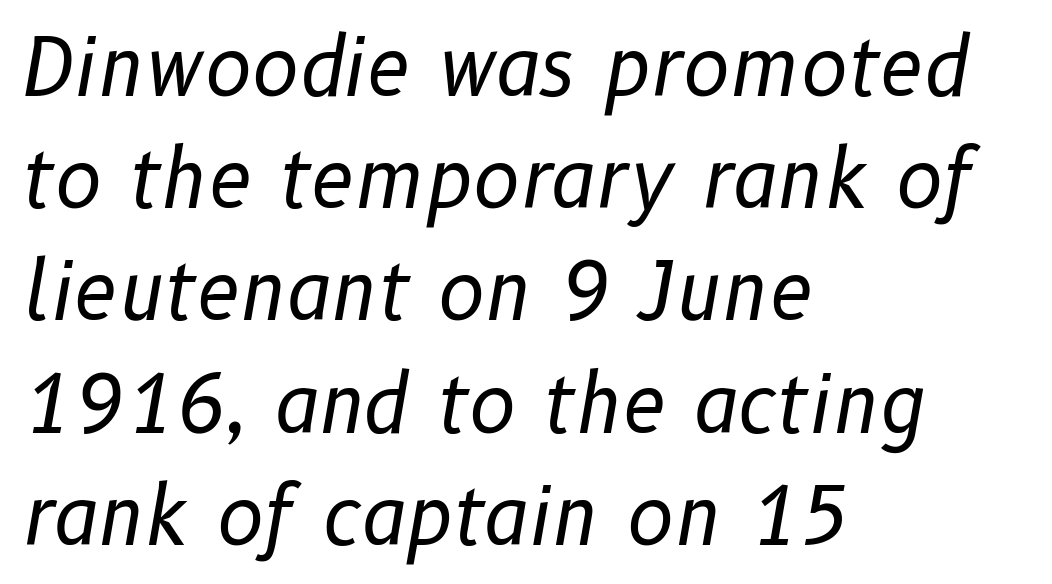
The image shows 79 px regular-weight type, italic (leaning right); set left-aligned, normal line spacing (1.42x), normal letter spacing, not underlined; low stroke contrast and a medium x-height.
